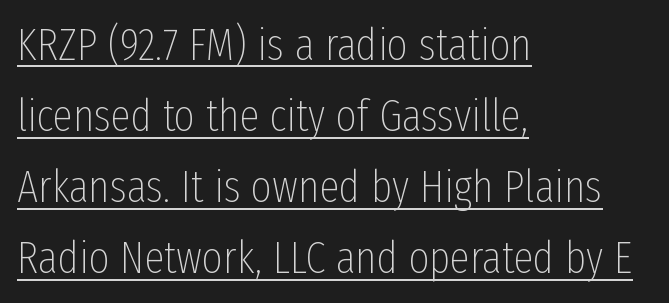
Q: Is the text bold? A: No.
Q: Is the text italic (slanted)? A: No, it is upright.
Q: Is the typeface a serif or a sans-serif typeface? A: Sans-serif.
Q: Is the text underlined? A: Yes.
Q: How is the paragraph aligned? A: Left-aligned.
Q: Is the spacing between letters normal or unusually wide? A: Normal.
Q: Is the spacing between lines tight, normal or loose? A: Normal.
Q: Width (condensed, normal, or wide)? A: Condensed.
Q: Stroke contrast? A: Low.
Q: x-height? A: Medium.
Q: Monospaced? A: No.
